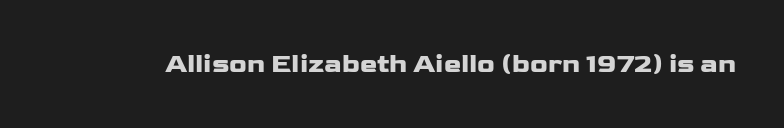
Q: Is the text bold? A: Yes.
Q: Is the text italic (slanted)? A: No, it is upright.
Q: Is the text underlined? A: No.
Q: Is the spacing between letters normal or unusually wide? A: Normal.
